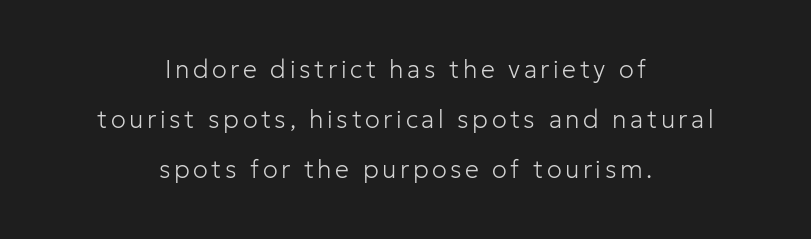
Q: Is the text bold? A: No.
Q: Is the text italic (slanted)? A: No, it is upright.
Q: Is the text underlined? A: No.
Q: How is the paragraph aligned? A: Centered.
Q: Is the spacing between lines tight, normal or loose? A: Loose.
